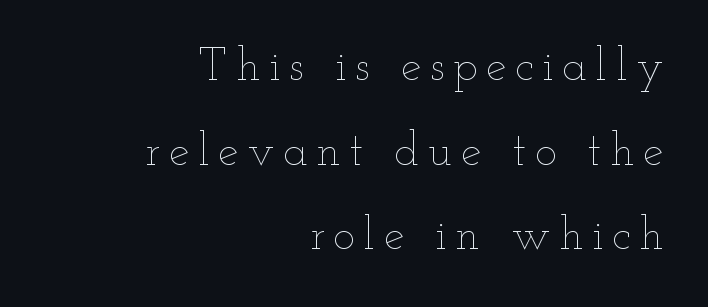
{"italic": "no", "bold": "no", "weight": "thin", "width": "wide", "stroke_contrast": "low", "x_height": "small", "monospaced": "no", "underline": "no", "align": "right", "line_spacing_ratio": 1.84, "glyph_px": 46}
